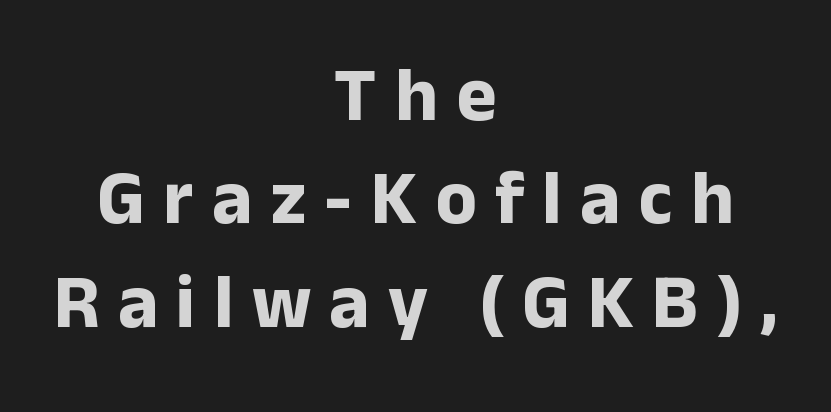
The image shows 76 px bold sans-serif type, upright; set centered, normal line spacing (1.36x), unusually wide letter spacing (+0.24 em), not underlined; low stroke contrast and a medium x-height.
